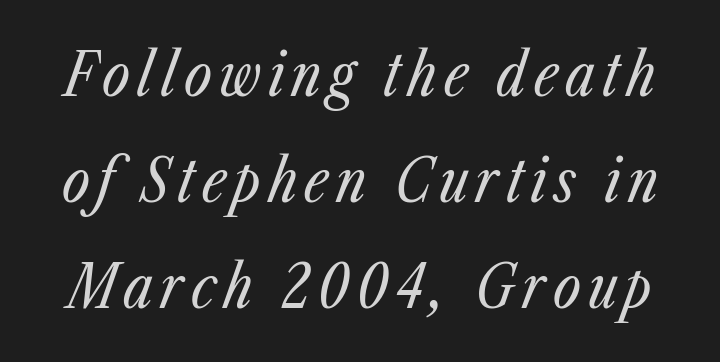
Rule under the text: the space is simply empty. Heaviness? Minimal to ordinary, like unemphasized prose. The axis of the letterforms is tilted away from vertical. Proportional: the letters do not fall into vertical columns.
